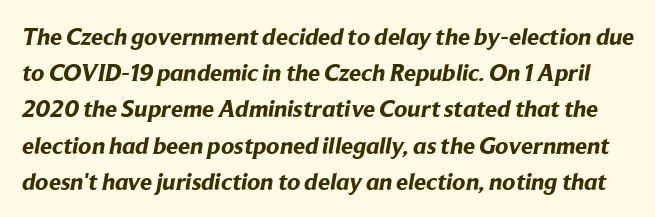
The image shows 24 px bold type; set normal line spacing (1.51x), normal letter spacing, not underlined.
